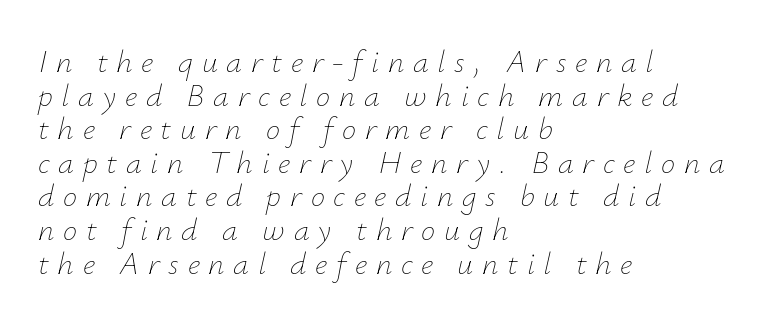
Q: Is the text bold? A: No.
Q: Is the text italic (slanted)? A: Yes, it leans right by about 12 degrees.
Q: Is the text underlined? A: No.
Q: How is the paragraph aligned? A: Left-aligned.
Q: Is the spacing between letters normal or unusually wide? A: Unusually wide.
Q: Is the spacing between lines tight, normal or loose? A: Tight.
Q: Width (condensed, normal, or wide)? A: Normal.
Q: Stroke contrast? A: Low.
Q: x-height? A: Small.
Q: Monospaced? A: No.
